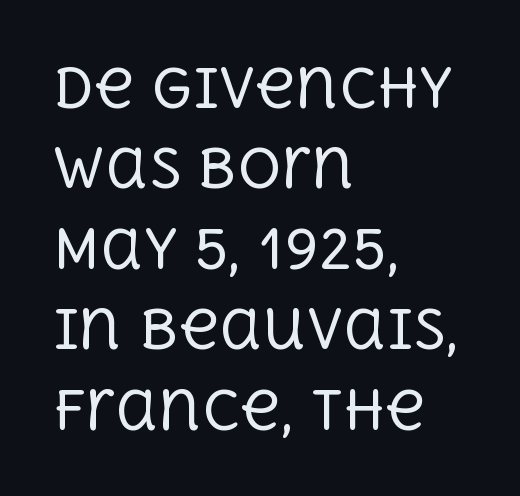
Q: Is the text bold? A: No.
Q: Is the text italic (slanted)? A: No, it is upright.
Q: Is the typeface a serif or a sans-serif typeface? A: Serif.
Q: Is the text underlined? A: No.
Q: How is the paragraph aligned? A: Left-aligned.
Q: Is the spacing between letters normal or unusually wide? A: Normal.
Q: Is the spacing between lines tight, normal or loose? A: Normal.
Q: Width (condensed, normal, or wide)? A: Normal.
Q: x-height? A: Large.
Q: Monospaced? A: No.
